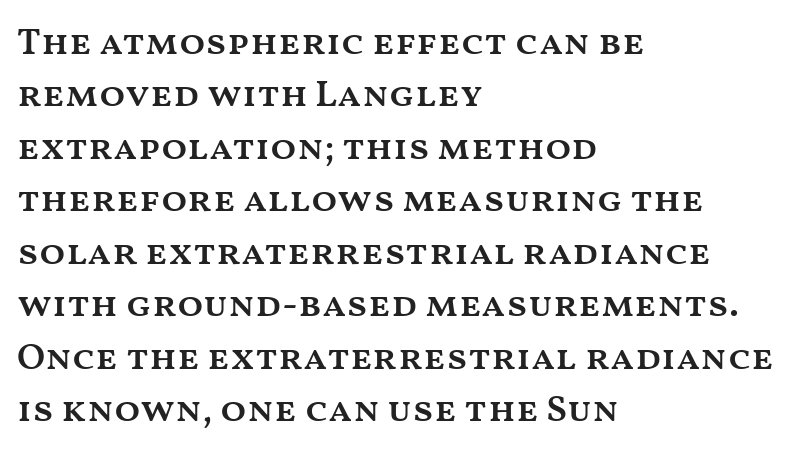
Q: Is the text bold? A: Semi-bold.
Q: Is the text italic (slanted)? A: No, it is upright.
Q: Is the text underlined? A: No.
Q: How is the paragraph aligned? A: Left-aligned.
Q: Is the spacing between letters normal or unusually wide? A: Normal.
Q: Is the spacing between lines tight, normal or loose? A: Normal.
Q: Width (condensed, normal, or wide)? A: Wide.
Q: Stroke contrast? A: Medium.
Q: x-height? A: Medium.
Q: Monospaced? A: No.
